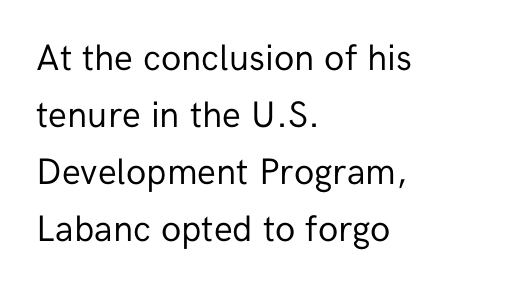
The type sits square on the baseline with zero lean. The letterforms sit shoulder to shoulder at normal distance. Honestly, the row spacing looks completely unremarkable. Letterform terminals end flat and unadorned throughout the passage. The font is comparable to plain body text, perhaps lighter. The area under the type is left untouched.
